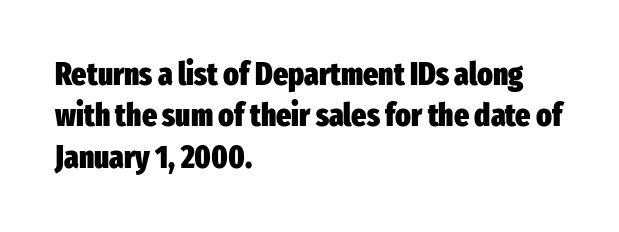
{"serif": "no", "italic": "no", "bold": "yes", "weight": "heavy", "width": "condensed", "stroke_contrast": "low", "x_height": "medium", "monospaced": "no", "underline": "no", "align": "left", "line_spacing": "normal", "line_spacing_ratio": 1.29, "letter_spacing": "normal", "letter_spacing_em": 0.0, "glyph_px": 32}
